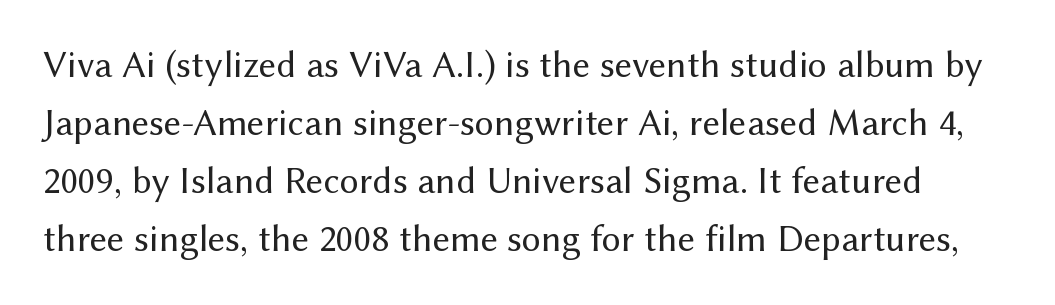
Stem width sits at or under what a default text font uses. Notice how descenders clear the ascenders below comfortably — that's standard leading. You can tell it's not italic because the verticals are truly vertical. Characters follow at the spacing the type designer built in.
